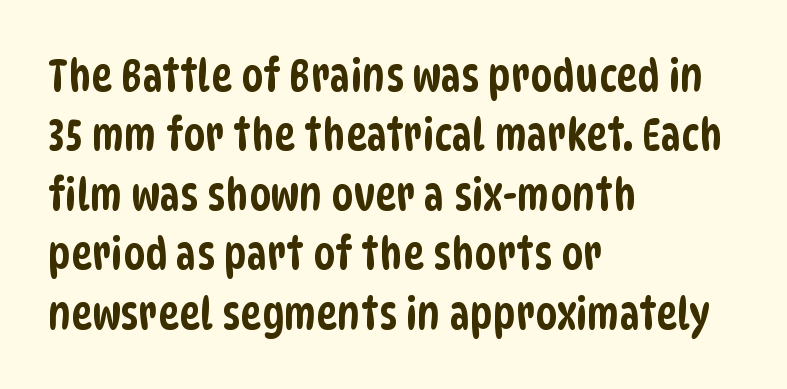
{"serif": "no", "width": "condensed", "stroke_contrast": "low", "x_height": "large", "monospaced": "no", "underline": "no", "align": "left", "line_spacing": "normal", "line_spacing_ratio": 1.32, "letter_spacing": "normal", "letter_spacing_em": 0.0, "glyph_px": 45}
